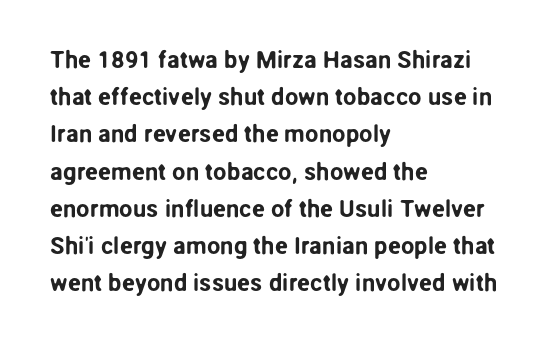
The image shows 24 px text type, upright; set left-aligned, normal line spacing (1.55x), normal letter spacing, not underlined.
